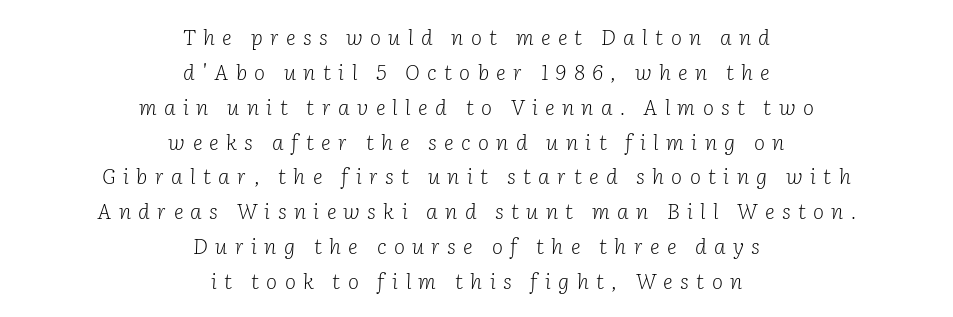
Is the stroke heavy? The answer is a plain regular-or-lighter. The horizontal fit of the characters is loose and conspicuously gappy. Layout note: lines centered. The whole block is typeset with a tilt. Quick note: underline off.
